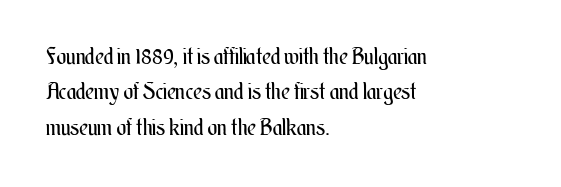
The face looks like a standard text weight, possibly lighter. Vertical strokes here are truly vertical. These lines keep a tight, regular rhythm from letter to letter. Leading matches the norm, producing a regular column. Left-aligned paragraph, ragged on the right. The space directly below the letters is spotless.
